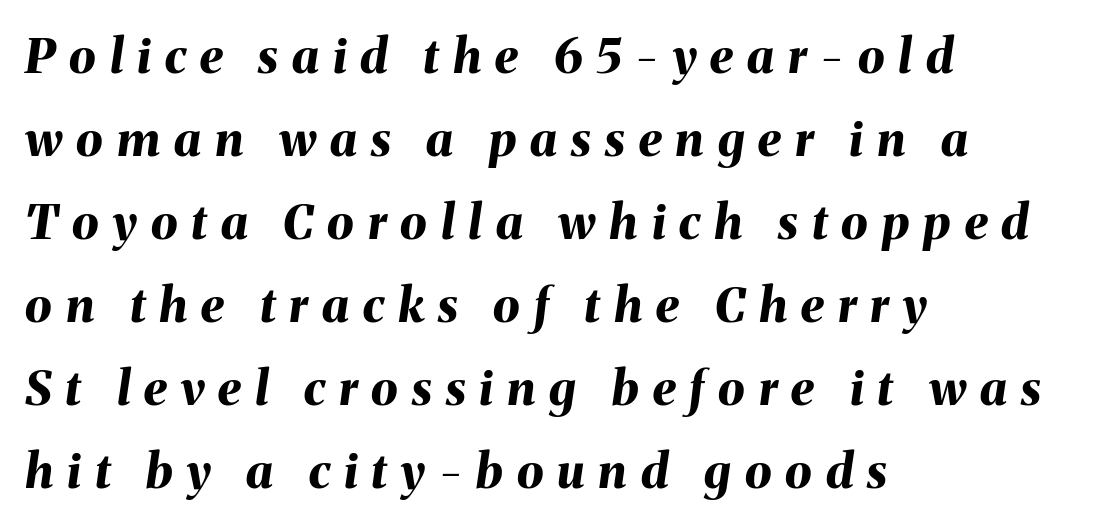
Q: Is the text bold? A: Yes.
Q: Is the text italic (slanted)? A: Yes, it leans right by about 8 degrees.
Q: Is the text underlined? A: No.
Q: How is the paragraph aligned? A: Left-aligned.
Q: Is the spacing between letters normal or unusually wide? A: Unusually wide.
Q: Width (condensed, normal, or wide)? A: Normal.
Q: Stroke contrast? A: Medium.
Q: x-height? A: Medium.
Q: Monospaced? A: No.
